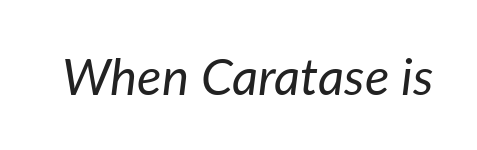
{"italic": "yes", "lean": "right", "slant_degrees": 7, "bold": "no", "weight": "regular", "width": "normal", "stroke_contrast": "low", "x_height": "medium", "monospaced": "no", "underline": "no", "letter_spacing": "normal", "letter_spacing_em": 0.0, "glyph_px": 51}
